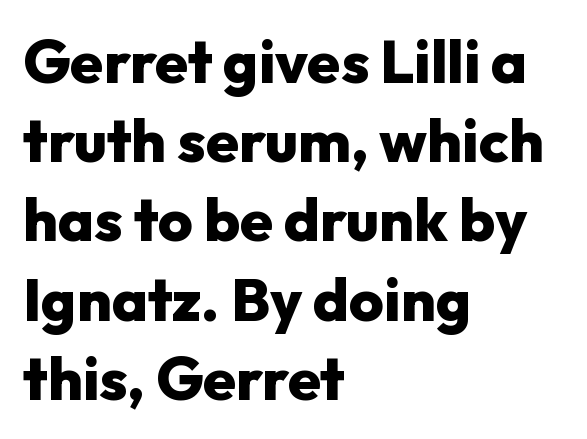
The image shows 60 px heavy sans-serif type, upright; set left-aligned, normal line spacing (1.32x), normal letter spacing, not underlined; low stroke contrast and a medium x-height.
